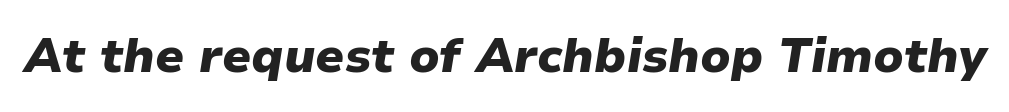
The passage shown is typed in a proportional face where columns would drift. Between one letter and the next there's only the usual sliver of space. The passage shown is emphatically bold. An italicized treatment has been applied to the whole sample. Descenders are the only things crossing below the line.
